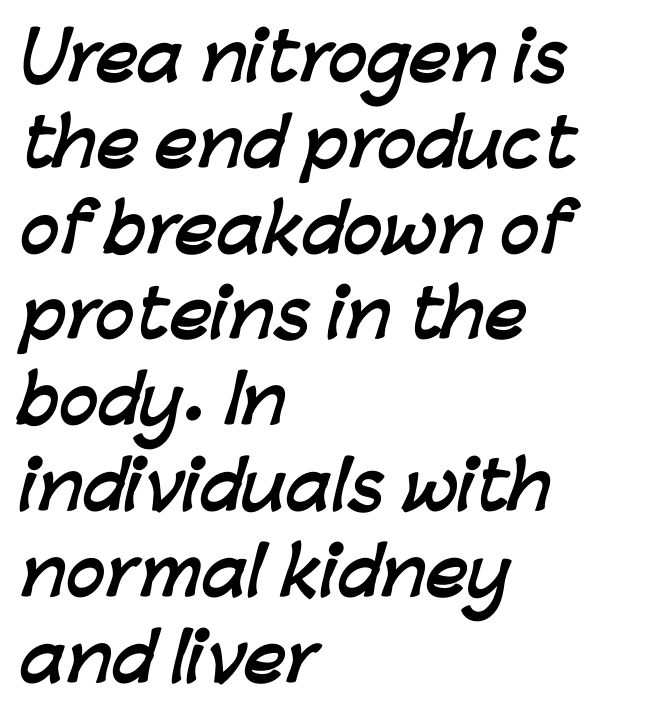
{"serif": "no", "bold": "yes", "weight": "semibold", "width": "normal", "stroke_contrast": "low", "x_height": "medium", "monospaced": "no", "underline": "no", "align": "left", "line_spacing": "normal", "line_spacing_ratio": 1.32, "letter_spacing": "normal", "letter_spacing_em": 0.0, "glyph_px": 65}
